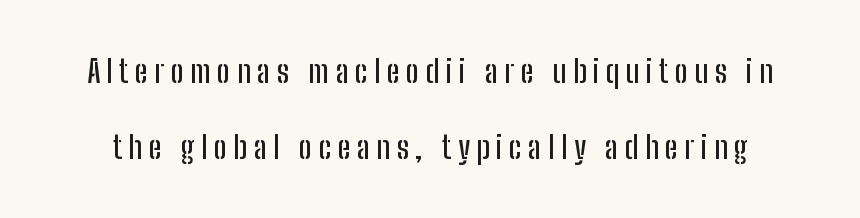
Q: Is the text italic (slanted)? A: No, it is upright.
Q: Is the typeface a serif or a sans-serif typeface? A: Sans-serif.
Q: Is the text underlined? A: No.
Q: Is the spacing between letters normal or unusually wide? A: Unusually wide.
Q: Is the spacing between lines tight, normal or loose? A: Loose.
Q: Width (condensed, normal, or wide)? A: Condensed.
Q: Stroke contrast? A: Low.
Q: x-height? A: Medium.
Q: Monospaced? A: No.
